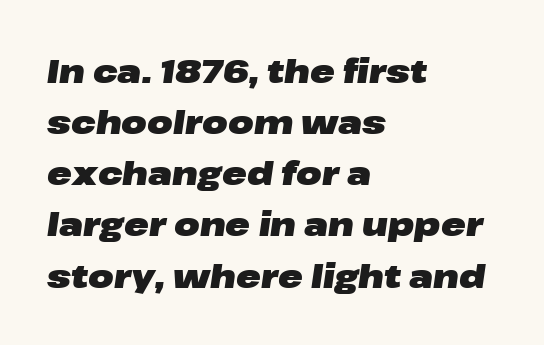
{"italic": "yes", "lean": "right", "slant_degrees": 8, "bold": "yes", "weight": "heavy", "width": "wide", "stroke_contrast": "low", "x_height": "medium", "monospaced": "no", "underline": "no", "align": "left", "line_spacing": "normal", "line_spacing_ratio": 1.55, "letter_spacing": "normal", "letter_spacing_em": 0.0, "glyph_px": 33}
